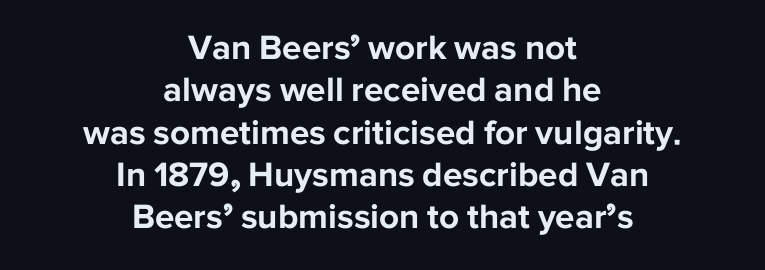
Q: Is the text bold? A: Yes.
Q: Is the text italic (slanted)? A: No, it is upright.
Q: Is the typeface a serif or a sans-serif typeface? A: Sans-serif.
Q: Is the text underlined? A: No.
Q: How is the paragraph aligned? A: Centered.
Q: Is the spacing between letters normal or unusually wide? A: Normal.
Q: Width (condensed, normal, or wide)? A: Normal.
Q: Stroke contrast? A: Low.
Q: x-height? A: Medium.
Q: Monospaced? A: No.
